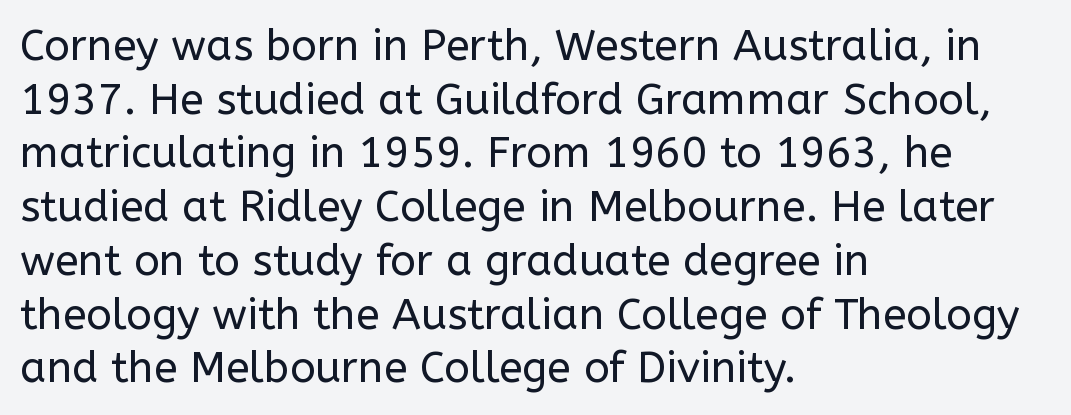
Horizontal alignment here is leftward, the default for most running prose. Looks like regular typesetting: each glyph gets only the width it needs. A sans-serif font was chosen for this passage. The typeface has the unassuming heft of standard copy or less.
